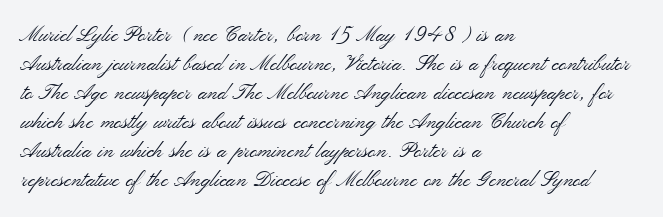
The image shows 21 px text type; set left-aligned, normal line spacing (1.38x), normal letter spacing, not underlined.
